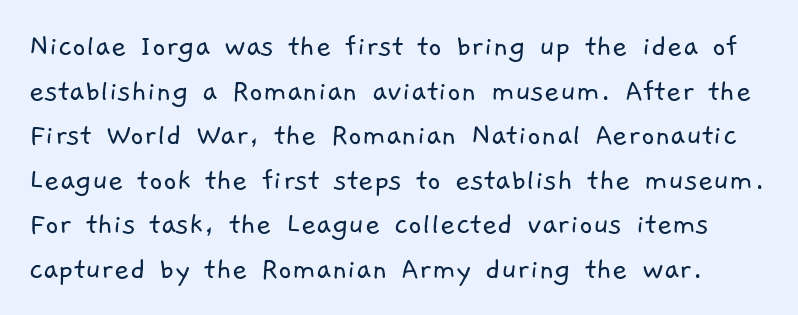
{"serif": "no", "bold": "no", "weight": "light", "width": "normal", "stroke_contrast": "low", "x_height": "medium", "monospaced": "no", "underline": "no", "line_spacing": "normal", "line_spacing_ratio": 1.35, "letter_spacing": "normal", "letter_spacing_em": 0.0, "glyph_px": 33}
